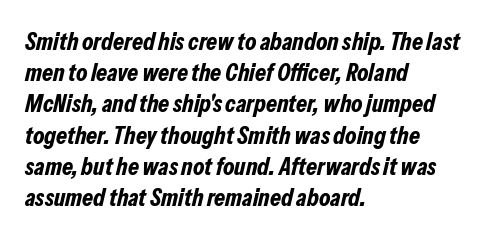
{"italic": "yes", "lean": "right", "slant_degrees": 13, "bold": "yes", "underline": "no", "align": "left", "line_spacing": "normal", "line_spacing_ratio": 1.25, "letter_spacing": "normal", "letter_spacing_em": 0.0, "glyph_px": 25}
